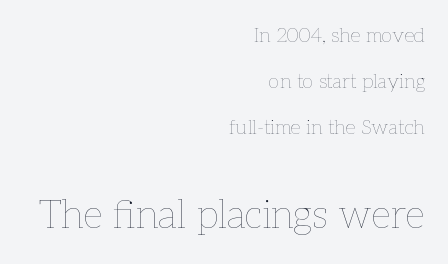
Q: Is the text bold? A: No.
Q: Is the text italic (slanted)? A: No, it is upright.
Q: Is the text underlined? A: No.
Q: How is the paragraph aligned? A: Right-aligned.
Q: Is the spacing between letters normal or unusually wide? A: Normal.
Q: Is the spacing between lines tight, normal or loose? A: Loose.
Q: Which block of text is set in a larger size, the first (top) or the second (bottom)? A: The second (bottom) one.
Q: Width (condensed, normal, or wide)? A: Normal.
Q: Stroke contrast? A: Low.
Q: x-height? A: Medium.
Q: Monospaced? A: No.
